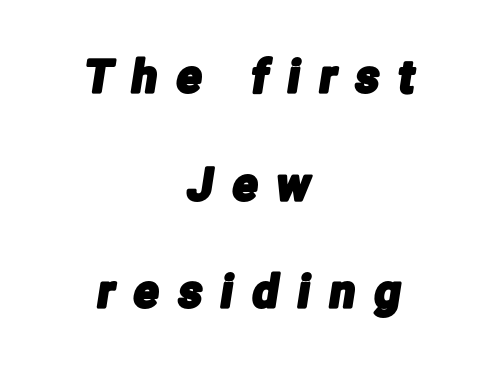
{"serif": "no", "width": "condensed", "stroke_contrast": "low", "x_height": "medium", "monospaced": "no", "underline": "no", "align": "center", "line_spacing": "loose", "line_spacing_ratio": 2.39, "letter_spacing": "wide", "letter_spacing_em": 0.44, "glyph_px": 45}
